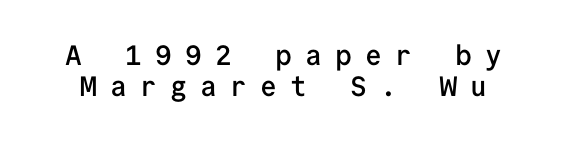
The space directly below the letters is spotless. A typesetter would label this face a sans. One glance says dense: line gaps are narrower than usual. Every character here occupies the same horizontal width, giving the sample a typewriter-like rhythm. No italicization has been applied; the sample stays upright.
